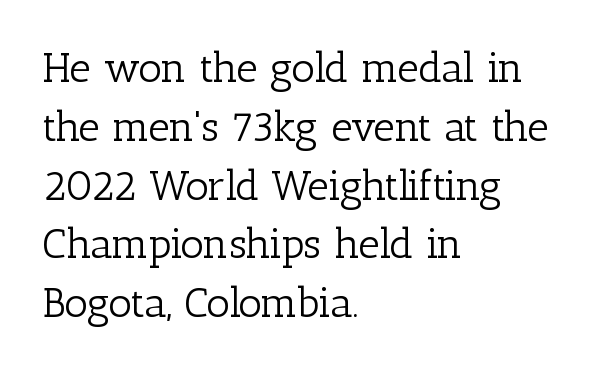
The image shows 42 px light serif type, upright; set left-aligned, normal line spacing (1.4x), normal letter spacing, not underlined; low stroke contrast and a medium x-height.
